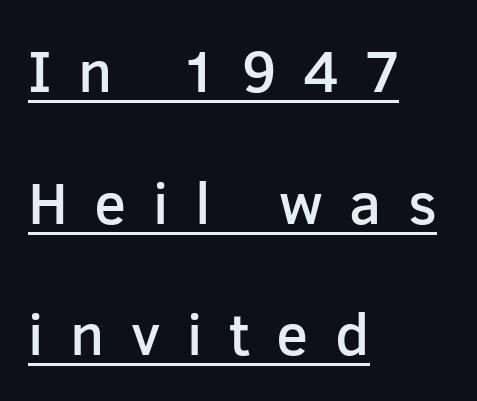
The face used here appears with an underline applied. A roman cut, with each character standing at attention. This rendering employs a face without finishing strokes, i.e., a sans-serif. Note the varied advance widths — an 'i' is clearly narrower than an 'm'.
